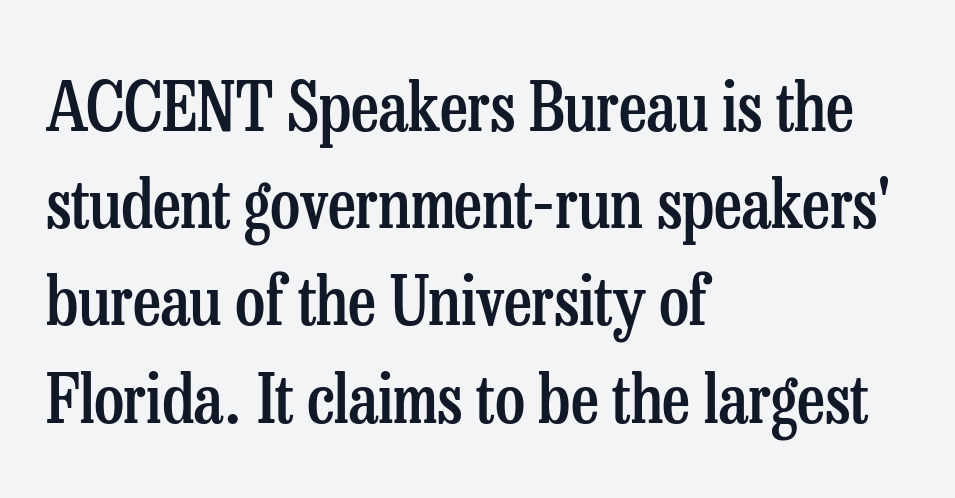
Q: Is the text bold? A: Semi-bold.
Q: Is the text italic (slanted)? A: No, it is upright.
Q: Is the typeface a serif or a sans-serif typeface? A: Serif.
Q: Is the text underlined? A: No.
Q: How is the paragraph aligned? A: Left-aligned.
Q: Is the spacing between letters normal or unusually wide? A: Normal.
Q: Is the spacing between lines tight, normal or loose? A: Normal.
Q: Width (condensed, normal, or wide)? A: Condensed.
Q: Stroke contrast? A: Low.
Q: x-height? A: Medium.
Q: Monospaced? A: No.
